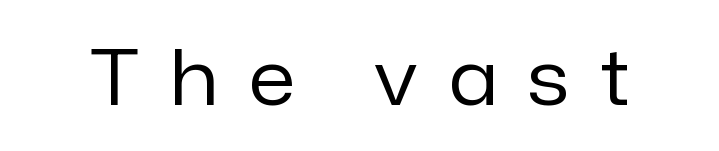
The face used here is a sans, in the tradition of grotesques and geometrics. This is the regular roman posture of the typeface. Check under the words: just untouched page. The rendering inserts visible extra space after every character. You could not count columns in this text — the font is proportionally spaced.
